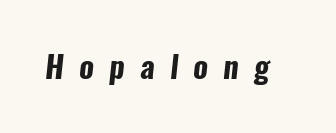
Q: Is the text bold? A: Yes.
Q: Is the typeface a serif or a sans-serif typeface? A: Sans-serif.
Q: Is the text underlined? A: No.
Q: Is the spacing between letters normal or unusually wide? A: Unusually wide.
Q: Width (condensed, normal, or wide)? A: Condensed.
Q: Stroke contrast? A: Low.
Q: x-height? A: Medium.
Q: Monospaced? A: No.
